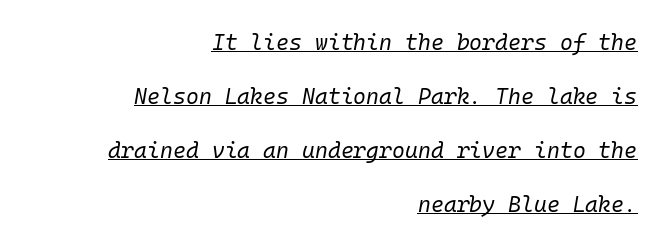
{"italic": "yes", "lean": "right", "slant_degrees": 10, "bold": "no", "underline": "yes", "align": "right", "line_spacing": "loose", "line_spacing_ratio": 2.45, "letter_spacing": "normal", "letter_spacing_em": 0.0, "glyph_px": 22}
